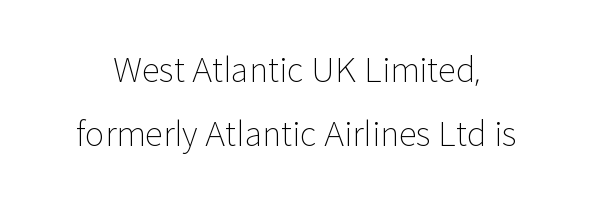
The image shows 33 px light sans-serif type, upright; set loose line spacing (1.93x), normal letter spacing, not underlined; low stroke contrast and a medium x-height.
